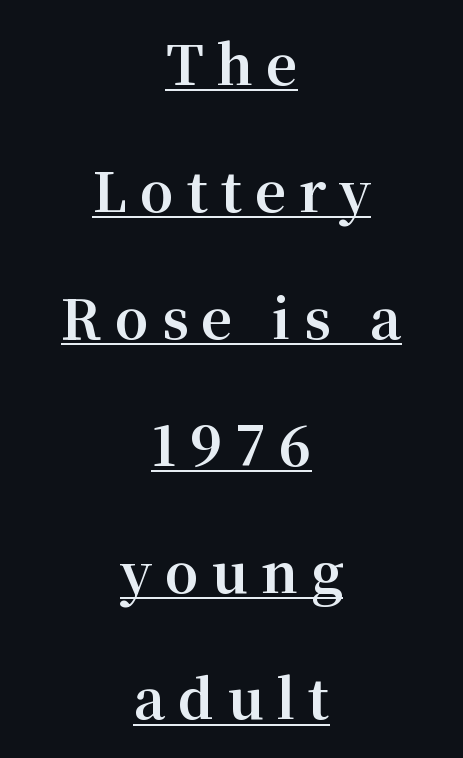
{"serif": "yes", "italic": "no", "bold": "yes", "weight": "bold", "width": "normal", "stroke_contrast": "medium", "x_height": "medium", "monospaced": "no", "underline": "yes", "align": "center", "line_spacing": "loose", "line_spacing_ratio": 2.35, "letter_spacing": "wide", "letter_spacing_em": 0.24, "glyph_px": 54}
